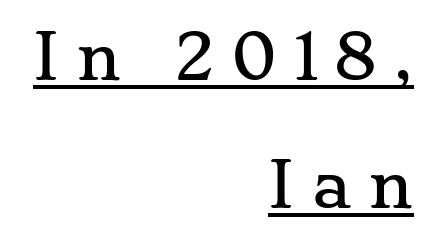
The image shows 61 px wide serif type, upright; set right-aligned, loose line spacing (2.1x), unusually wide letter spacing (+0.27 em), underlined; low stroke contrast and a small x-height.
